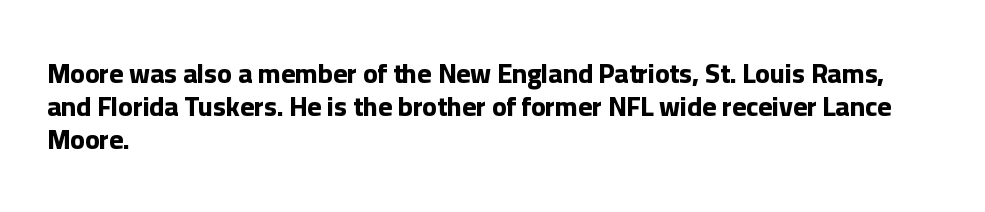
The image shows 27 px bold type, upright; set left-aligned, line spacing 1.22x, normal letter spacing, not underlined.
